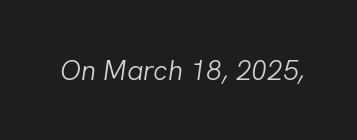
{"italic": "yes", "lean": "right", "slant_degrees": 8, "bold": "no", "weight": "light", "width": "normal", "stroke_contrast": "low", "x_height": "medium", "monospaced": "no", "underline": "no", "letter_spacing": "normal", "letter_spacing_em": 0.0, "glyph_px": 28}
